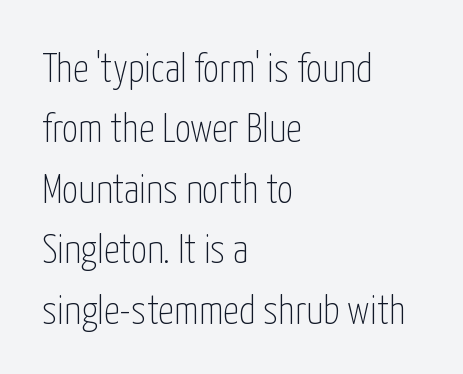
{"serif": "no", "italic": "no", "bold": "no", "weight": "thin", "width": "condensed", "stroke_contrast": "low", "x_height": "medium", "monospaced": "no", "underline": "no", "align": "left", "line_spacing": "normal", "line_spacing_ratio": 1.51, "letter_spacing": "normal", "letter_spacing_em": 0.0, "glyph_px": 40}
